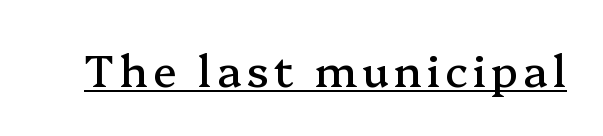
{"serif": "yes", "italic": "no", "width": "normal", "stroke_contrast": "medium", "x_height": "medium", "monospaced": "no", "underline": "yes", "glyph_px": 44}
